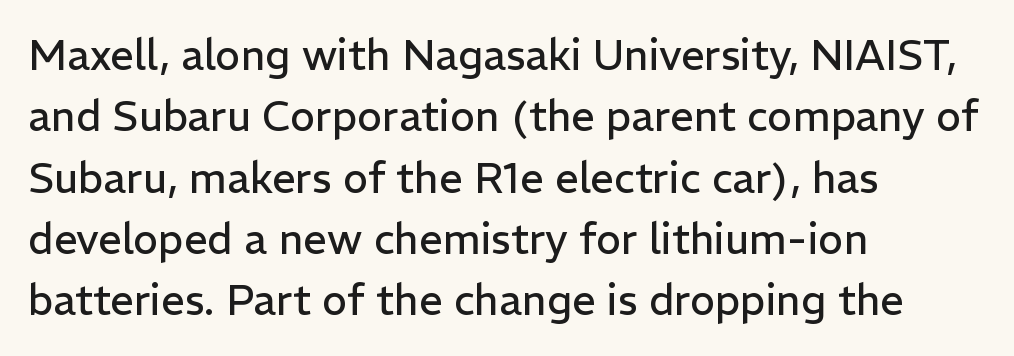
{"serif": "no", "italic": "no", "bold": "no", "weight": "regular", "width": "normal", "stroke_contrast": "low", "x_height": "medium", "monospaced": "no", "underline": "no", "align": "left", "line_spacing": "normal", "line_spacing_ratio": 1.46, "letter_spacing": "normal", "letter_spacing_em": 0.0, "glyph_px": 42}
